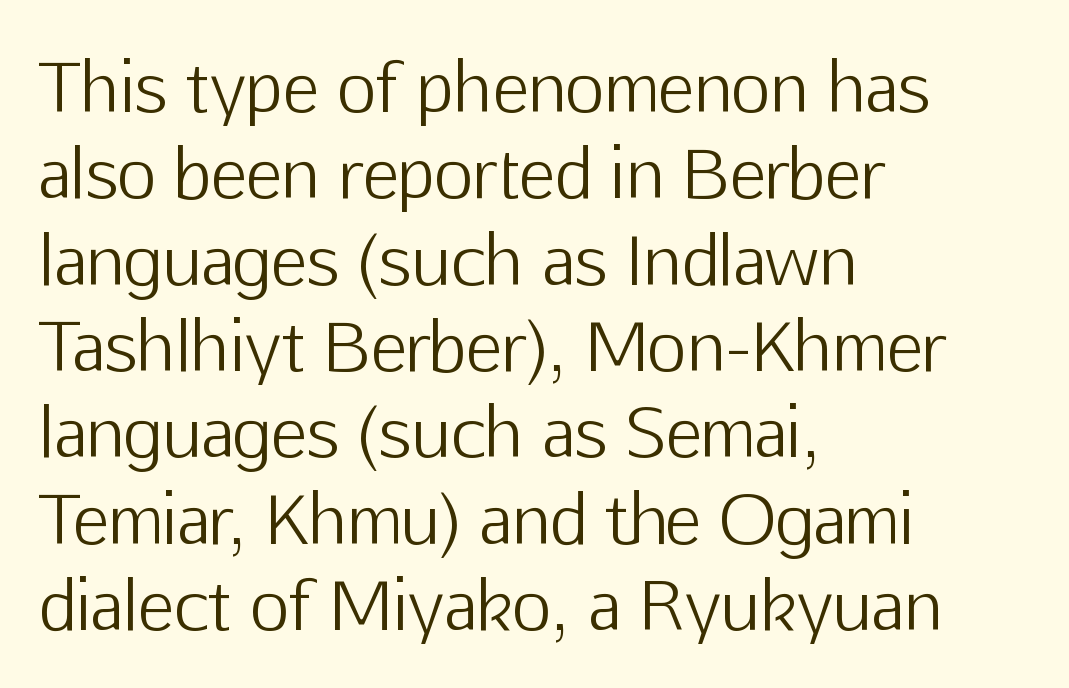
The lines sit at an ordinary, default distance from one another. The cut favours lightness, reaching ordinary text weight at its darkest. Does extra space separate the letters? No, they use regular spacing. Reading down the block, your eye returns to a fixed left position each line.
